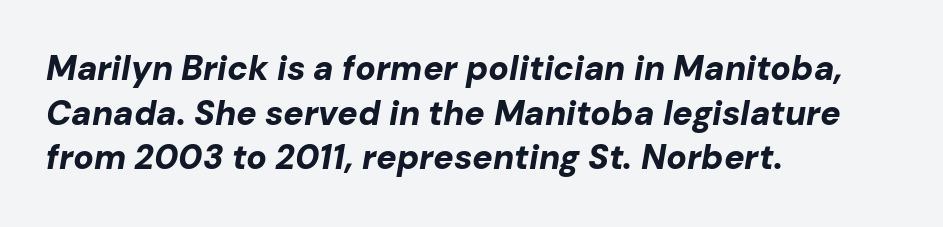
What weight is shown? A full bold with thick strokes. Quick note: italic. The line texture is even and compact thanks to regular tracking. Nobody drew a line under any word here.
